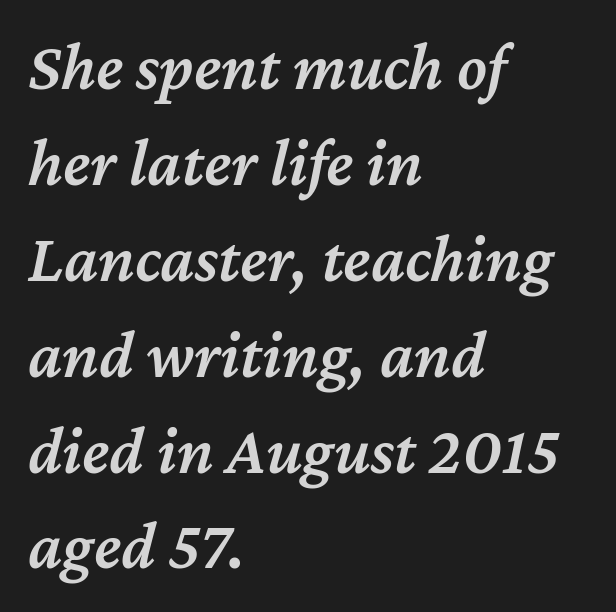
Q: Is the text bold? A: Semi-bold.
Q: Is the text italic (slanted)? A: Yes, it leans right by about 12 degrees.
Q: Is the text underlined? A: No.
Q: How is the paragraph aligned? A: Left-aligned.
Q: Is the spacing between letters normal or unusually wide? A: Normal.
Q: Is the spacing between lines tight, normal or loose? A: Normal.
Q: Width (condensed, normal, or wide)? A: Normal.
Q: Stroke contrast? A: Medium.
Q: x-height? A: Medium.
Q: Monospaced? A: No.
